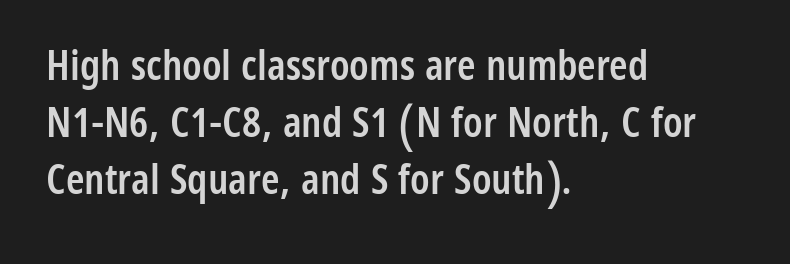
{"serif": "no", "italic": "no", "bold": "semi", "weight": "semibold", "width": "condensed", "stroke_contrast": "low", "x_height": "medium", "monospaced": "no", "underline": "no", "align": "left", "line_spacing": "normal", "line_spacing_ratio": 1.36, "letter_spacing": "normal", "letter_spacing_em": 0.0, "glyph_px": 42}
